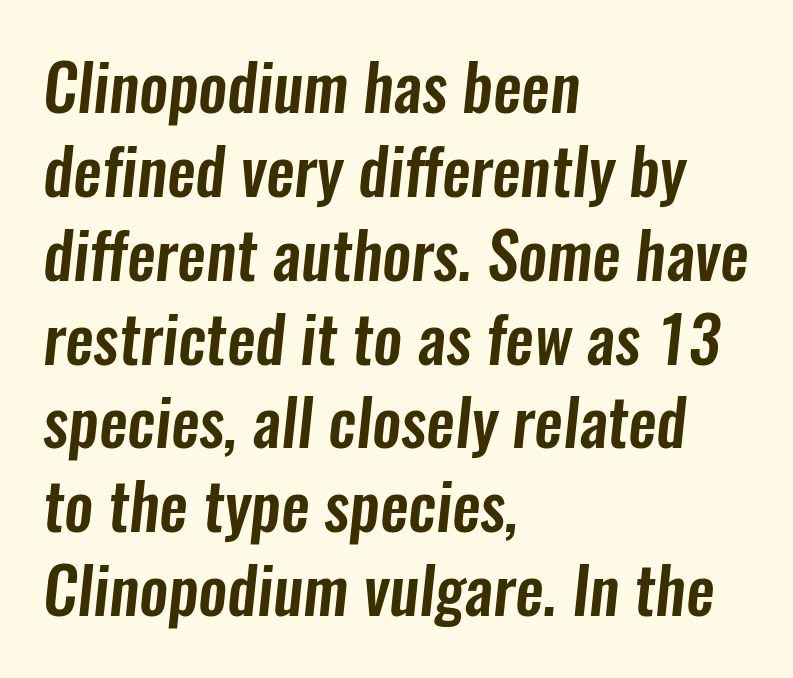
{"serif": "no", "width": "condensed", "stroke_contrast": "low", "x_height": "medium", "monospaced": "no", "underline": "no", "align": "left", "line_spacing": "normal", "line_spacing_ratio": 1.31, "letter_spacing": "normal", "letter_spacing_em": 0.0, "glyph_px": 64}
